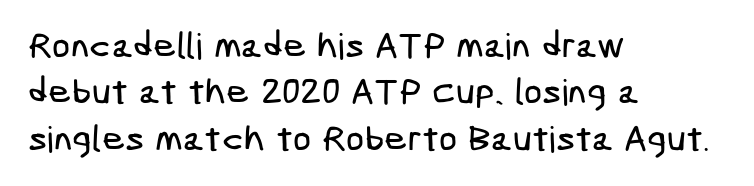
Letters rest on an invisible, unmarked baseline. A sans-serif font was chosen for this passage. The rows are spaced the way most documents space them. Caption: standard tracking, unaltered. Compared with a centered layout, this one pins lines to the left instead.
